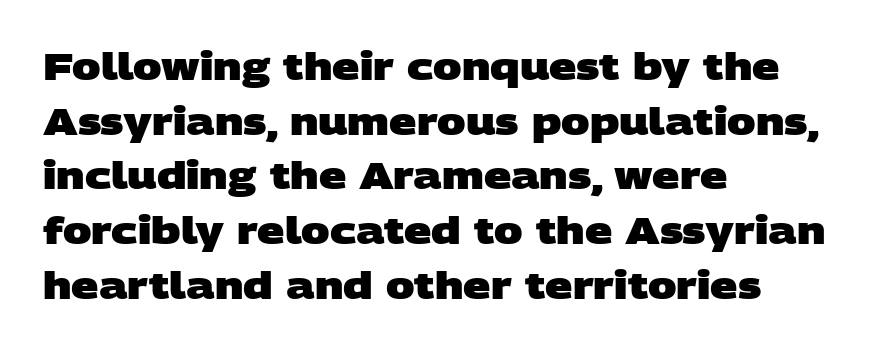
{"serif": "no", "bold": "yes", "weight": "heavy", "width": "wide", "stroke_contrast": "low", "x_height": "large", "monospaced": "no", "underline": "no", "align": "left", "line_spacing": "normal", "line_spacing_ratio": 1.44, "letter_spacing": "normal", "letter_spacing_em": 0.0, "glyph_px": 38}
